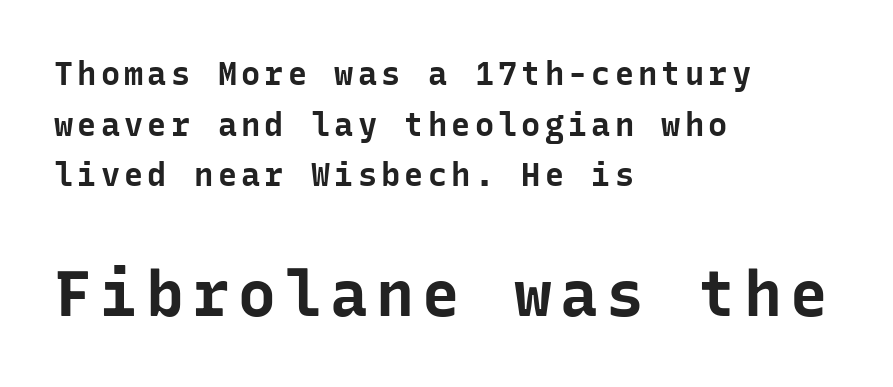
{"serif": "no", "italic": "no", "bold": "yes", "weight": "bold", "width": "normal", "stroke_contrast": "low", "x_height": "medium", "monospaced": "yes", "underline": "no", "align": "left", "line_spacing": "normal", "line_spacing_ratio": 1.58, "larger_block": "second", "size_ratio": 1.97, "glyph_px": 63}
